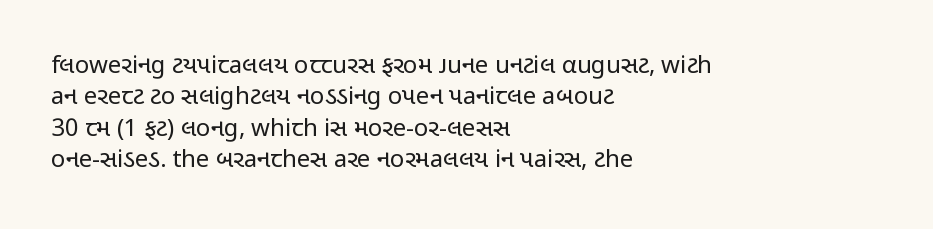
Q: Is the text bold? A: No.
Q: Is the text italic (slanted)? A: No, it is upright.
Q: Is the text underlined? A: No.
Q: How is the paragraph aligned? A: Left-aligned.
Q: Is the spacing between letters normal or unusually wide? A: Normal.
Q: Is the spacing between lines tight, normal or loose? A: Normal.
